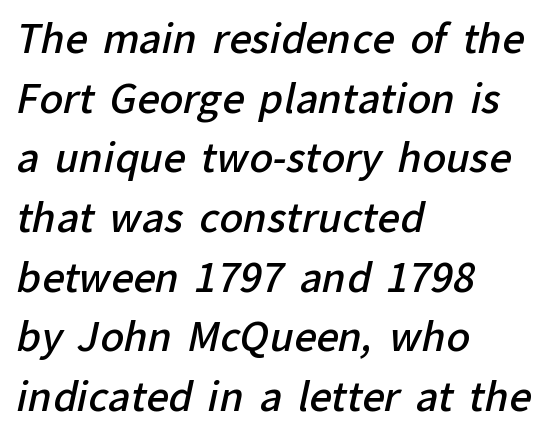
{"serif": "no", "bold": "semi", "weight": "semibold", "width": "normal", "stroke_contrast": "low", "x_height": "medium", "monospaced": "no", "underline": "no", "align": "left", "line_spacing": "normal", "line_spacing_ratio": 1.53, "letter_spacing": "normal", "letter_spacing_em": 0.0, "glyph_px": 39}
